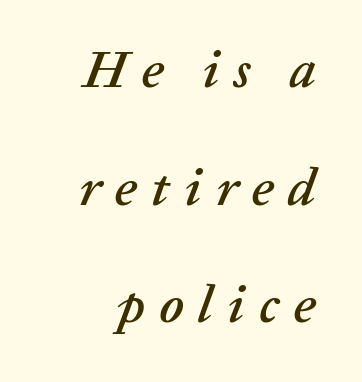
Q: Is the text italic (slanted)? A: Yes, it leans right by about 20 degrees.
Q: Is the text underlined? A: No.
Q: Is the spacing between letters normal or unusually wide? A: Unusually wide.
Q: Is the spacing between lines tight, normal or loose? A: Loose.
Q: Width (condensed, normal, or wide)? A: Normal.
Q: Stroke contrast? A: Low.
Q: x-height? A: Medium.
Q: Monospaced? A: No.
